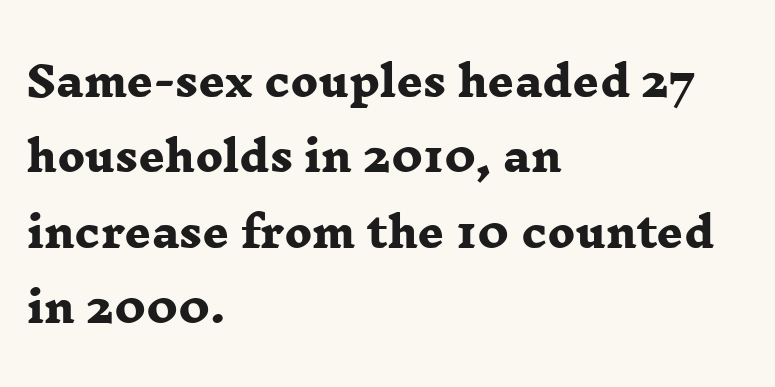
{"serif": "yes", "bold": "yes", "weight": "heavy", "width": "wide", "stroke_contrast": "low", "x_height": "medium", "monospaced": "no", "underline": "no", "align": "left", "line_spacing_ratio": 1.84, "letter_spacing": "normal", "letter_spacing_em": 0.0, "glyph_px": 41}
